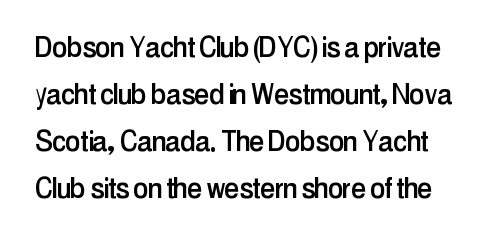
Q: Is the text italic (slanted)? A: No, it is upright.
Q: Is the typeface a serif or a sans-serif typeface? A: Sans-serif.
Q: Is the text underlined? A: No.
Q: Is the spacing between letters normal or unusually wide? A: Normal.
Q: Is the spacing between lines tight, normal or loose? A: Normal.
Q: Width (condensed, normal, or wide)? A: Condensed.
Q: Stroke contrast? A: Low.
Q: x-height? A: Medium.
Q: Monospaced? A: No.
